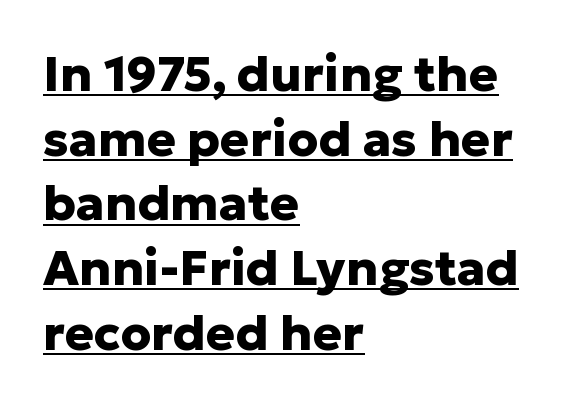
The rendering keeps characters at their native spacing. Here the designer chose a conventional face with non-uniform glyph widths. Typographically, this falls in the sans-serif category. The letters stand straight up with perfectly vertical stems. The face used here appears with an underline applied.
